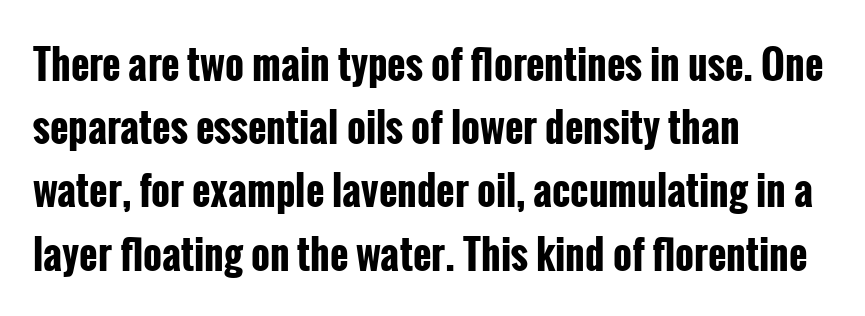
Here the designer chose a conventional face with non-uniform glyph widths. The gaps between neighbouring characters are ordinary and unremarkable. A typesetter would label this face a sans. The face used here has the dense, thick strokes of a bold. The typesetter chose a ragged-right arrangement here. Plain, unruled lines of type.
